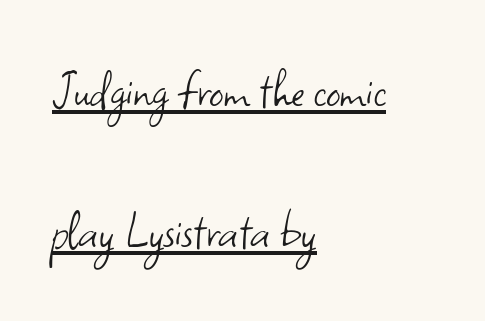
{"serif": "no", "bold": "no", "weight": "light", "width": "normal", "stroke_contrast": "low", "x_height": "small", "monospaced": "no", "underline": "yes", "align": "left", "line_spacing": "loose", "line_spacing_ratio": 2.47, "letter_spacing": "normal", "letter_spacing_em": 0.0, "glyph_px": 57}
